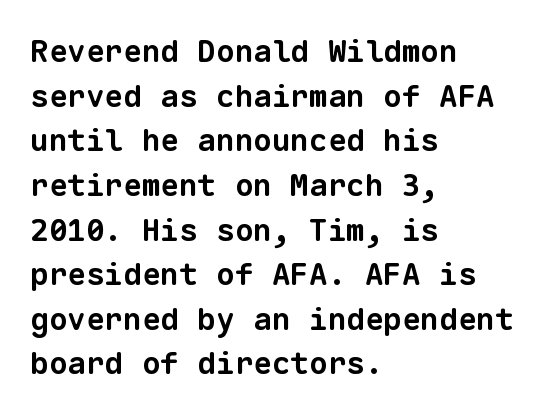
{"serif": "no", "bold": "yes", "weight": "bold", "width": "normal", "stroke_contrast": "low", "x_height": "medium", "monospaced": "yes", "underline": "no", "align": "left", "line_spacing": "normal", "line_spacing_ratio": 1.44, "letter_spacing": "normal", "letter_spacing_em": 0.0, "glyph_px": 31}
